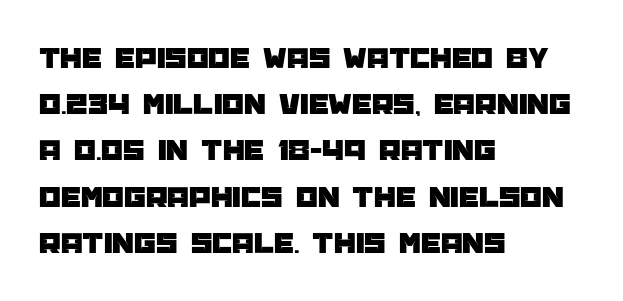
The image shows 31 px sans-serif type, upright; set left-aligned, normal line spacing (1.49x), normal letter spacing, not underlined; low stroke contrast and a large x-height.
